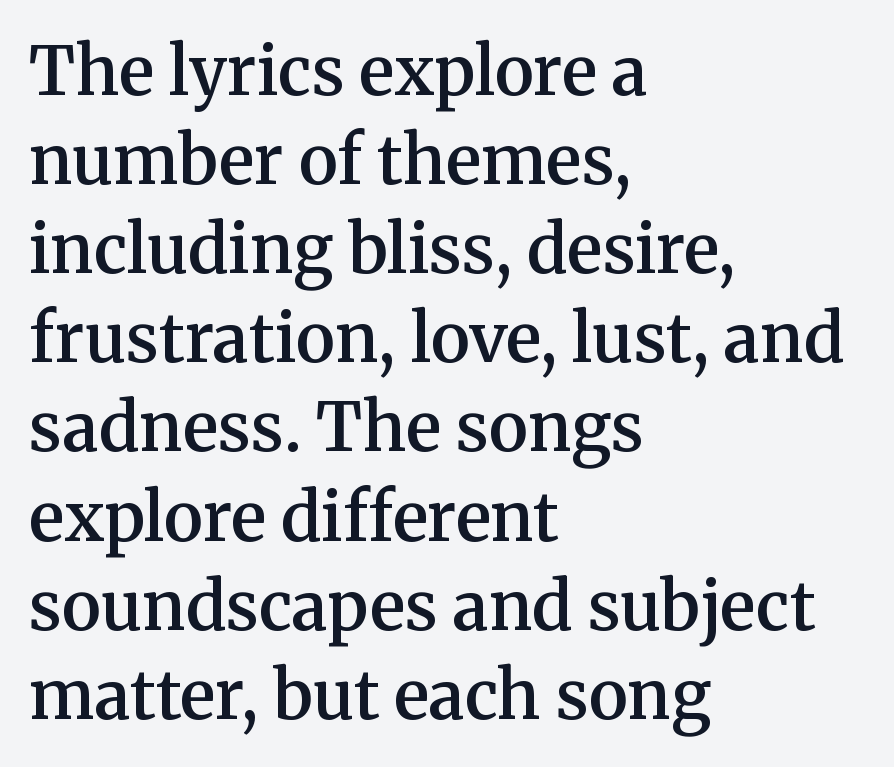
Q: Is the text bold? A: Semi-bold.
Q: Is the text italic (slanted)? A: No, it is upright.
Q: Is the typeface a serif or a sans-serif typeface? A: Serif.
Q: Is the text underlined? A: No.
Q: How is the paragraph aligned? A: Left-aligned.
Q: Is the spacing between letters normal or unusually wide? A: Normal.
Q: Is the spacing between lines tight, normal or loose? A: Normal.
Q: Width (condensed, normal, or wide)? A: Normal.
Q: Stroke contrast? A: Medium.
Q: x-height? A: Medium.
Q: Monospaced? A: No.
